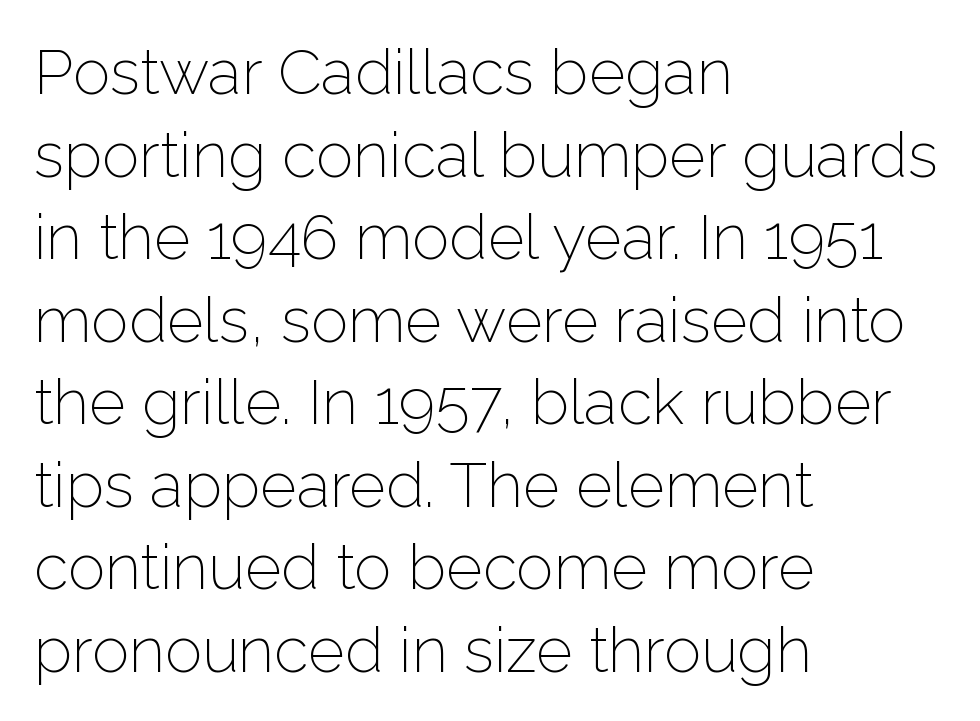
The image shows 63 px light sans-serif type, upright; set left-aligned, normal line spacing (1.31x), normal letter spacing, not underlined; low stroke contrast and a medium x-height.
